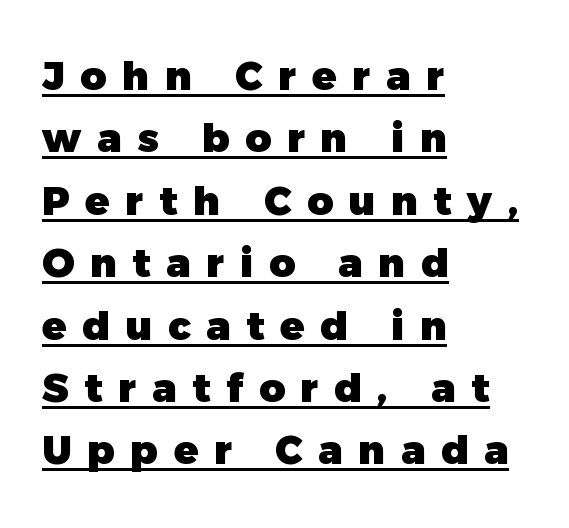
The image shows 40 px heavy sans-serif type; set left-aligned, normal line spacing (1.56x), unusually wide letter spacing (+0.39 em), underlined; a medium x-height.
